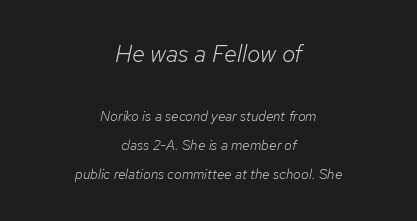
{"italic": "yes", "lean": "right", "slant_degrees": 12, "bold": "no", "underline": "no", "align": "center", "line_spacing": "loose", "line_spacing_ratio": 2.07, "letter_spacing": "normal", "letter_spacing_em": 0.0, "larger_block": "first", "size_ratio": 1.71, "glyph_px": 24}
